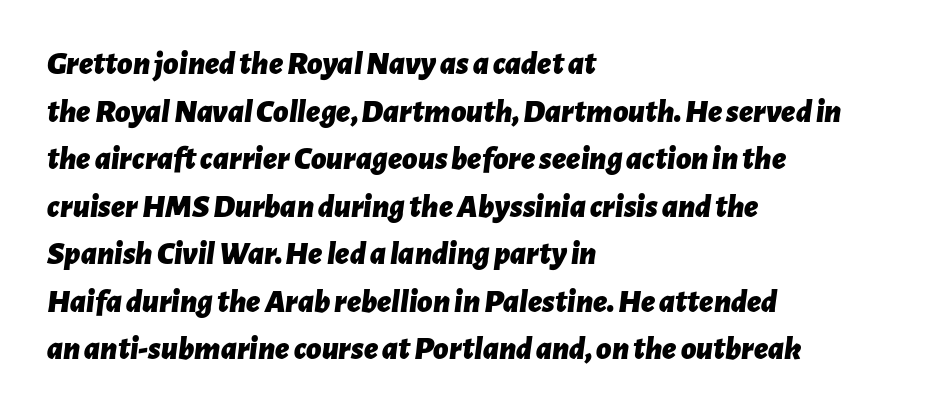
Q: Is the text bold? A: Yes.
Q: Is the text italic (slanted)? A: Yes, it leans right by about 7 degrees.
Q: Is the text underlined? A: No.
Q: How is the paragraph aligned? A: Left-aligned.
Q: Is the spacing between letters normal or unusually wide? A: Normal.
Q: Is the spacing between lines tight, normal or loose? A: Normal.
Q: Width (condensed, normal, or wide)? A: Normal.
Q: Stroke contrast? A: Low.
Q: x-height? A: Medium.
Q: Monospaced? A: No.
